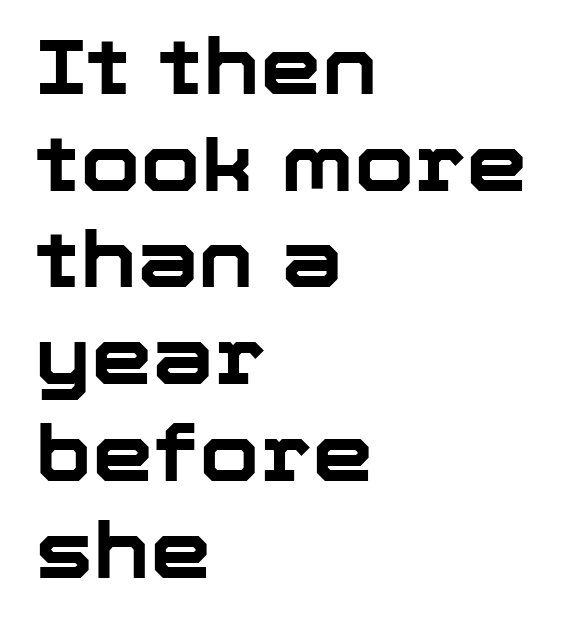
{"serif": "no", "italic": "no", "bold": "yes", "weight": "bold", "width": "normal", "stroke_contrast": "low", "x_height": "medium", "monospaced": "no", "underline": "no", "align": "left", "line_spacing_ratio": 1.24, "letter_spacing": "normal", "letter_spacing_em": 0.0, "glyph_px": 78}
